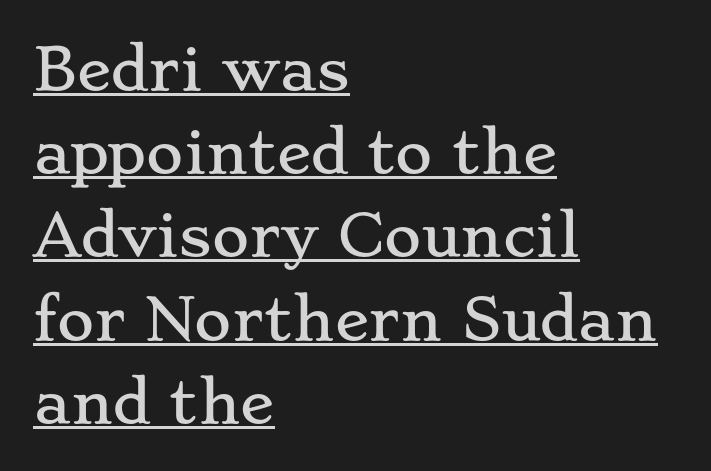
Is there much room between lines? A standard amount, neither cramped nor airy. The lines in this sample share a left origin and differ only in where they stop. Tall strokes in this sample are plumb rather than angled. This sample uses plain, unmodified letter spacing. Unlike a clean sans, this face finishes its strokes with serifs.
